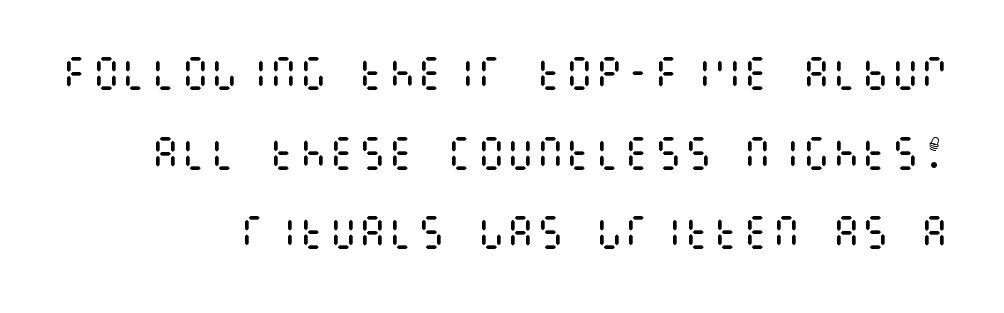
Q: Is the text bold? A: No.
Q: Is the text italic (slanted)? A: No, it is upright.
Q: Is the text underlined? A: No.
Q: How is the paragraph aligned? A: Right-aligned.
Q: Is the spacing between letters normal or unusually wide? A: Normal.
Q: Is the spacing between lines tight, normal or loose? A: Loose.
Q: Width (condensed, normal, or wide)? A: Condensed.
Q: Stroke contrast? A: Medium.
Q: x-height? A: Large.
